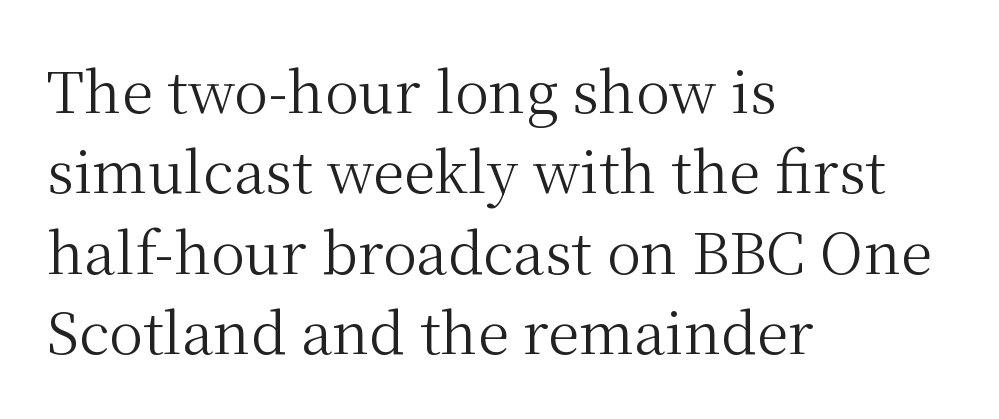
{"serif": "yes", "italic": "no", "bold": "no", "weight": "regular", "width": "normal", "stroke_contrast": "medium", "x_height": "medium", "monospaced": "no", "underline": "no", "align": "left", "line_spacing": "normal", "line_spacing_ratio": 1.41, "letter_spacing": "normal", "letter_spacing_em": 0.0, "glyph_px": 57}
